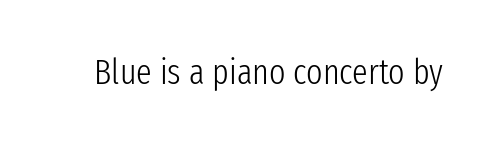
The image shows 35 px light, condensed sans-serif type, upright; set normal letter spacing, not underlined; low stroke contrast and a medium x-height.
